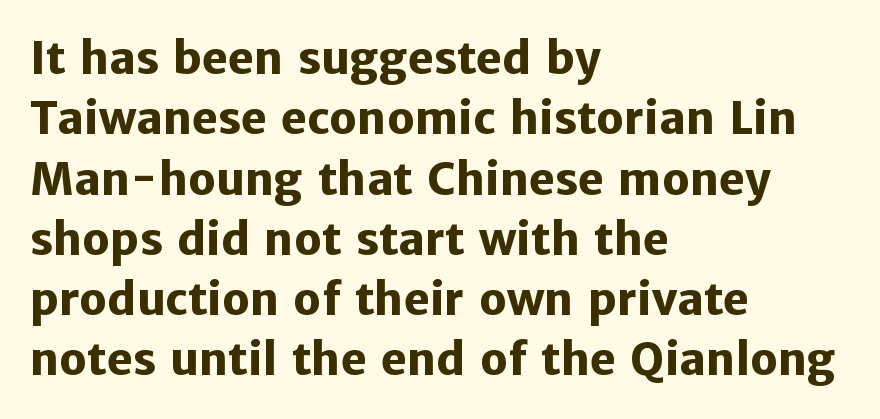
You can tell it's not italic because the verticals are truly vertical. The passage shown stacks its lines at a standard gap. Is this a fixed-width face? No — the glyphs have proportional, varying widths. Weight: bold.
